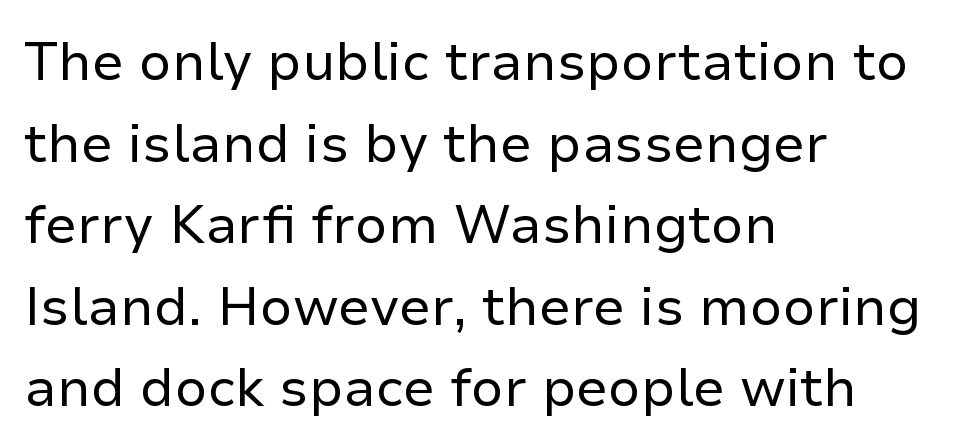
{"serif": "no", "italic": "no", "bold": "no", "weight": "regular", "width": "normal", "stroke_contrast": "low", "x_height": "medium", "monospaced": "no", "underline": "no", "align": "left", "line_spacing": "normal", "line_spacing_ratio": 1.54, "letter_spacing": "normal", "letter_spacing_em": 0.0, "glyph_px": 53}
